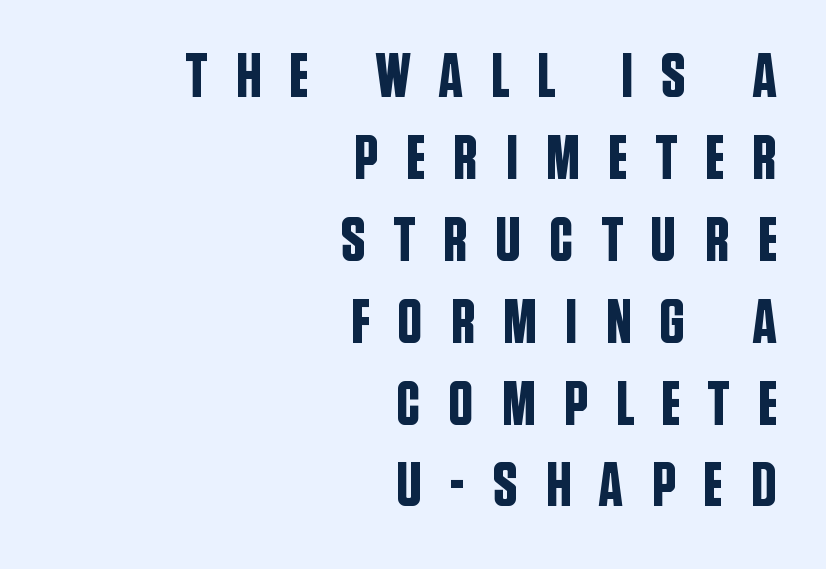
The image shows 63 px condensed sans-serif type, upright; set right-aligned, normal line spacing (1.3x), unusually wide letter spacing (+0.43 em), not underlined; low stroke contrast and a large x-height.
